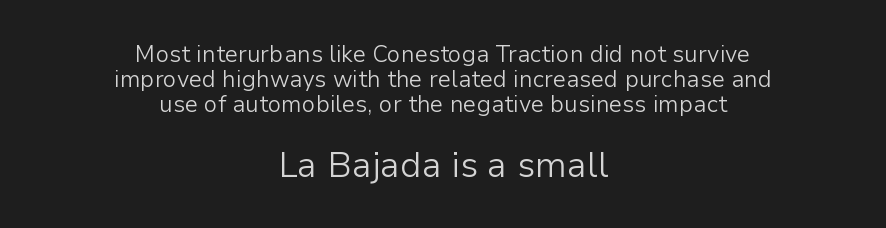
Q: Is the text bold? A: No.
Q: Is the text italic (slanted)? A: No, it is upright.
Q: Is the typeface a serif or a sans-serif typeface? A: Sans-serif.
Q: Is the text underlined? A: No.
Q: How is the paragraph aligned? A: Centered.
Q: Is the spacing between letters normal or unusually wide? A: Normal.
Q: Is the spacing between lines tight, normal or loose? A: Tight.
Q: Which block of text is set in a larger size, the first (top) or the second (bottom)? A: The second (bottom) one.
Q: Width (condensed, normal, or wide)? A: Normal.
Q: Stroke contrast? A: Low.
Q: x-height? A: Medium.
Q: Monospaced? A: No.
